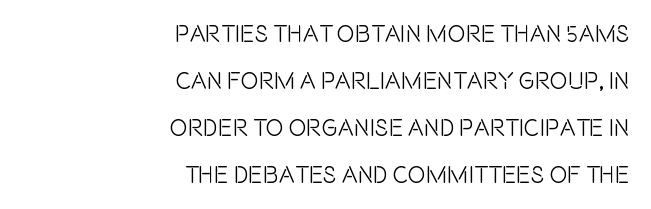
{"italic": "no", "underline": "no", "align": "right", "line_spacing": "loose", "line_spacing_ratio": 1.96, "letter_spacing": "normal", "letter_spacing_em": 0.0, "glyph_px": 24}
